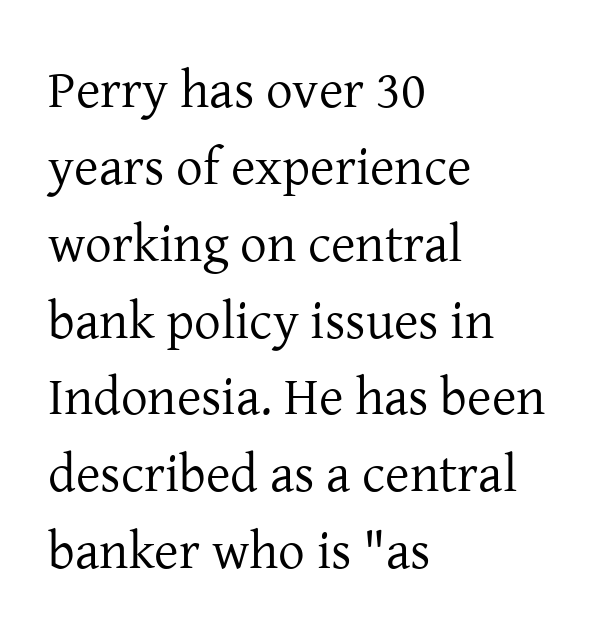
The image shows 53 px regular-weight serif type, upright; set left-aligned, normal line spacing (1.45x), normal letter spacing, not underlined; low stroke contrast and a medium x-height.
